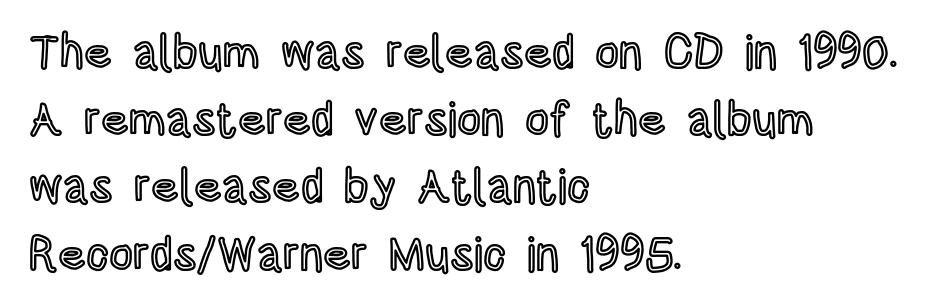
The rendering keeps characters at their native spacing. Each line starts at the same left margin while the right side varies. This rendering features lettering with no underline. Looks like regular typesetting: each glyph gets only the width it needs. A typesetter would call this leading conventional body-copy spacing.
